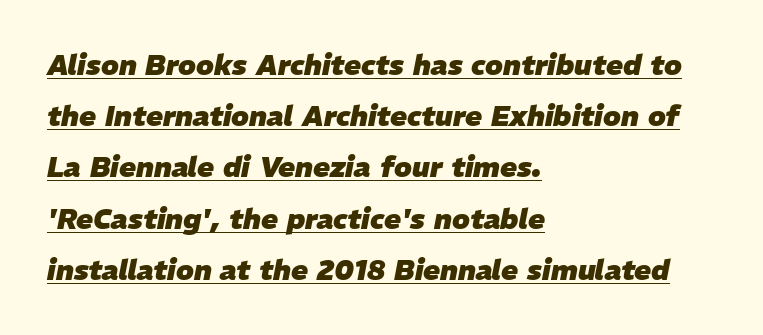
{"italic": "yes", "lean": "right", "slant_degrees": 11, "bold": "yes", "weight": "heavy", "width": "normal", "stroke_contrast": "low", "x_height": "medium", "monospaced": "no", "underline": "yes", "align": "left", "line_spacing_ratio": 1.83, "letter_spacing": "normal", "letter_spacing_em": 0.0, "glyph_px": 28}
